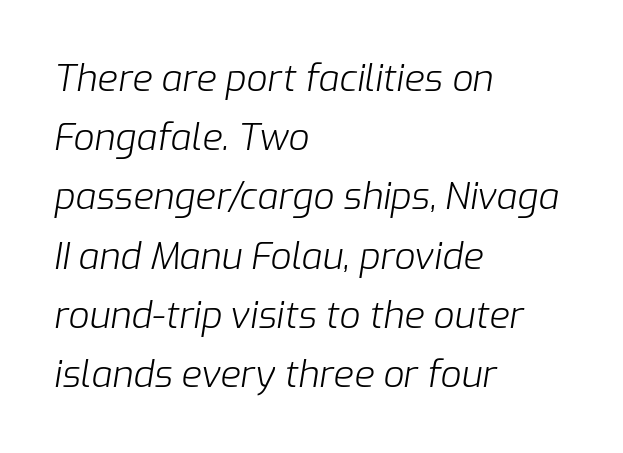
Q: Is the text bold? A: No.
Q: Is the text italic (slanted)? A: Yes, it leans right by about 9 degrees.
Q: Is the text underlined? A: No.
Q: How is the paragraph aligned? A: Left-aligned.
Q: Is the spacing between letters normal or unusually wide? A: Normal.
Q: Is the spacing between lines tight, normal or loose? A: Normal.
Q: Width (condensed, normal, or wide)? A: Normal.
Q: Stroke contrast? A: Low.
Q: x-height? A: Medium.
Q: Monospaced? A: No.
